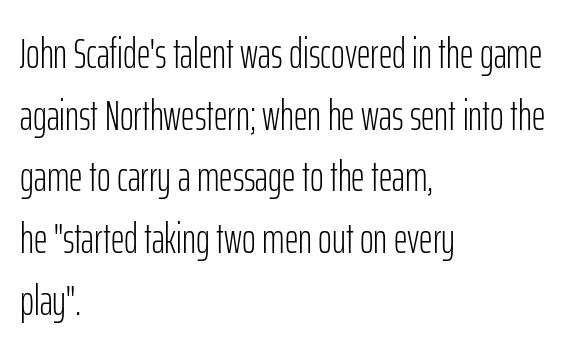
Quick note: underline off. The face used here is proportionally spaced, like ordinary book or web type. The horizontal fit of the characters is conventional and even. Whoever set this chose a conventional vertical rhythm. Stems and bowls with no extra thickness — not bold.
